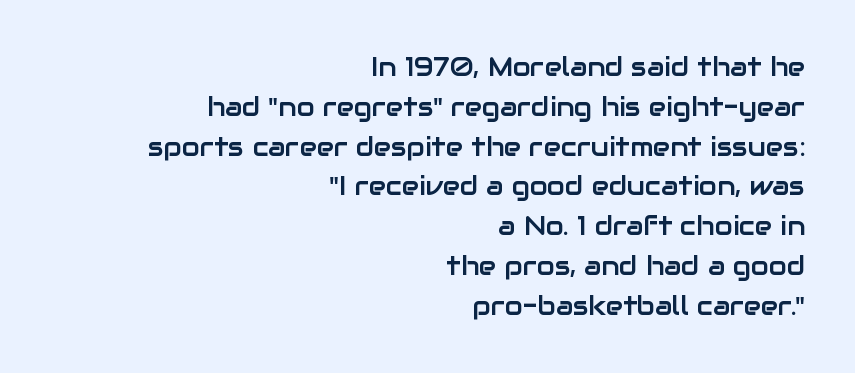
{"italic": "no", "underline": "no", "align": "right", "line_spacing": "normal", "line_spacing_ratio": 1.53, "letter_spacing": "normal", "letter_spacing_em": 0.0, "glyph_px": 26}
